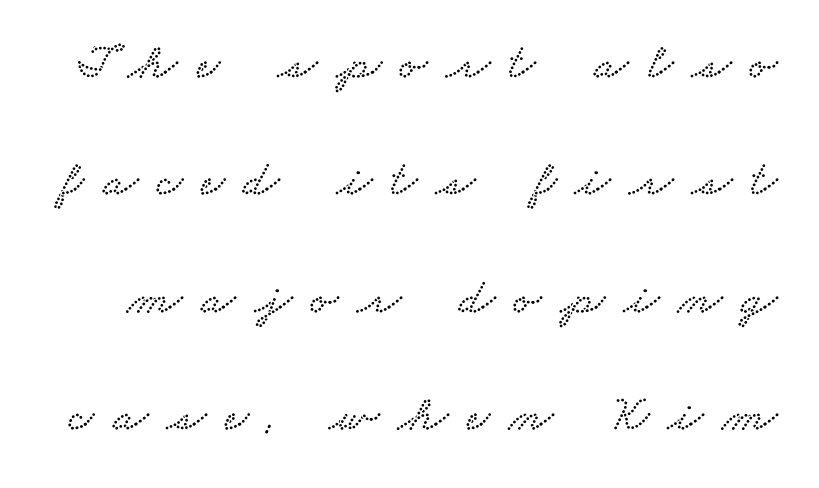
{"serif": "yes", "width": "wide", "stroke_contrast": "low", "x_height": "small", "monospaced": "no", "underline": "no", "line_spacing": "loose", "line_spacing_ratio": 2.3, "letter_spacing": "wide", "letter_spacing_em": 0.37, "glyph_px": 51}
